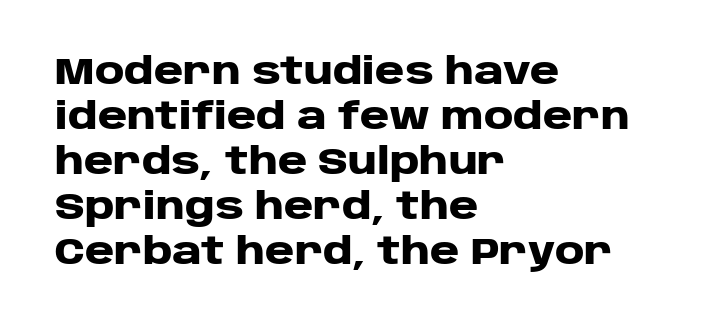
The image shows 36 px heavy, wide sans-serif type, upright; set left-aligned, normal line spacing (1.25x), normal letter spacing, not underlined; low stroke contrast and a large x-height.
